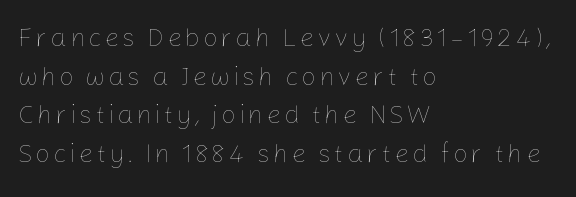
Q: Is the text bold? A: No.
Q: Is the text italic (slanted)? A: No, it is upright.
Q: Is the text underlined? A: No.
Q: How is the paragraph aligned? A: Left-aligned.
Q: Is the spacing between lines tight, normal or loose? A: Normal.
